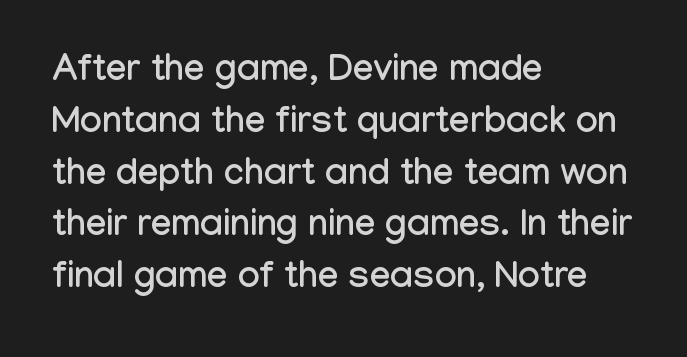
The lines sit at an ordinary, default distance from one another. Casual observation: everything's shoved over to the left. Inter-character spacing is left at the font's built-in metrics. A clean baseline with only descenders dipping below it. The face used here is proportionally spaced, like ordinary book or web type. These lines are composed in type without serifs.
